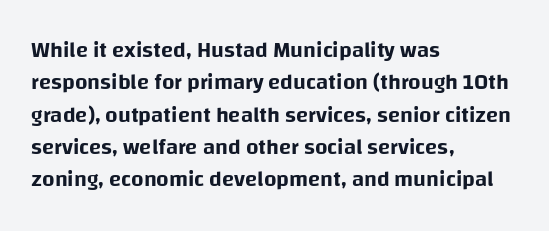
{"italic": "no", "underline": "no", "align": "left", "line_spacing": "normal", "line_spacing_ratio": 1.47, "letter_spacing": "normal", "letter_spacing_em": 0.0, "glyph_px": 22}
